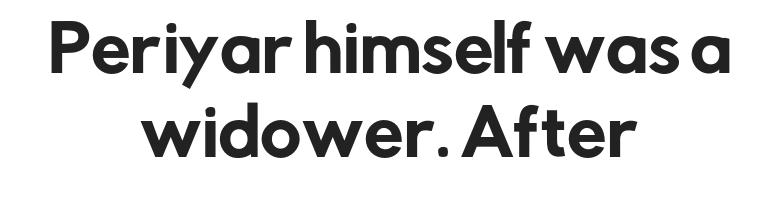
Q: Is the text italic (slanted)? A: No, it is upright.
Q: Is the typeface a serif or a sans-serif typeface? A: Sans-serif.
Q: Is the text underlined? A: No.
Q: How is the paragraph aligned? A: Centered.
Q: Is the spacing between letters normal or unusually wide? A: Normal.
Q: Is the spacing between lines tight, normal or loose? A: Normal.
Q: Width (condensed, normal, or wide)? A: Normal.
Q: Stroke contrast? A: Low.
Q: x-height? A: Medium.
Q: Monospaced? A: No.
